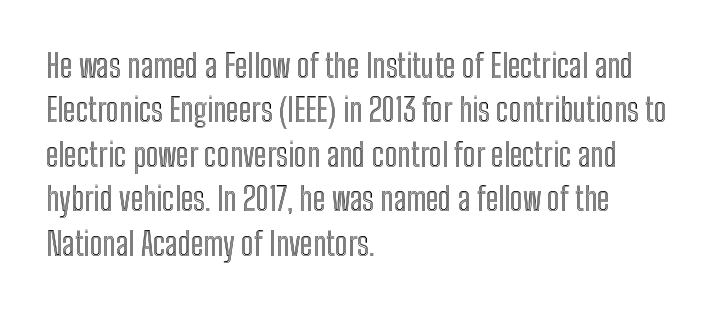
A classic flush-left, rag-right setting is used for this passage. In terms of letterspacing, this is plain default setting. Baseline-to-baseline distance is the conventional proportion of letter height. These lines were composed using upright roman letters. Glance below the letters and you will spot only blank space.
